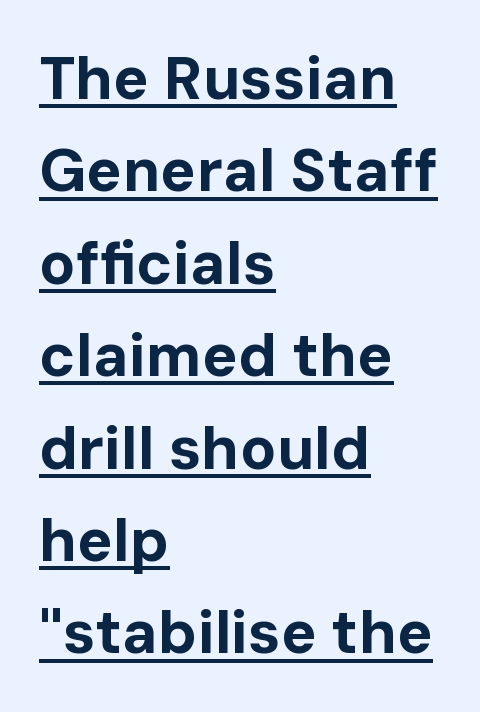
The image shows 60 px bold sans-serif type, upright; set left-aligned, normal line spacing (1.54x), normal letter spacing, underlined; low stroke contrast and a medium x-height.
